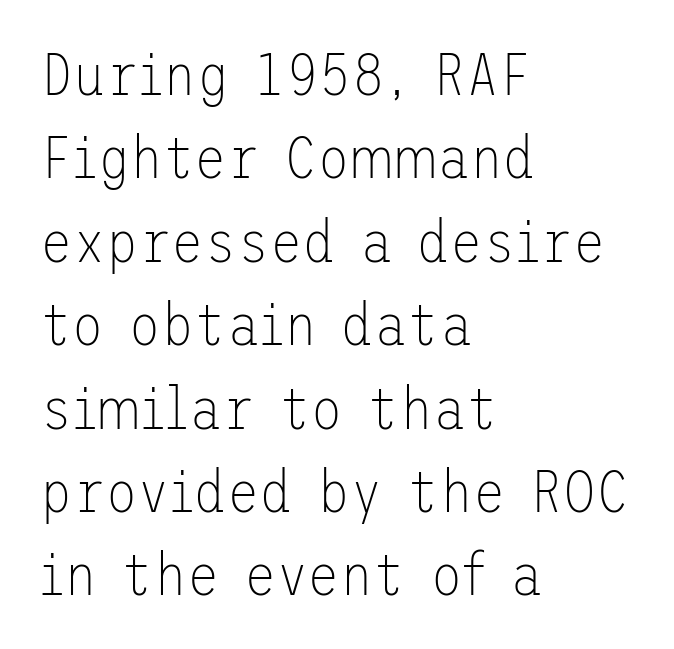
Q: Is the text bold? A: No.
Q: Is the text italic (slanted)? A: No, it is upright.
Q: Is the typeface a serif or a sans-serif typeface? A: Sans-serif.
Q: Is the text underlined? A: No.
Q: How is the paragraph aligned? A: Left-aligned.
Q: Is the spacing between letters normal or unusually wide? A: Normal.
Q: Is the spacing between lines tight, normal or loose? A: Normal.
Q: Width (condensed, normal, or wide)? A: Normal.
Q: Stroke contrast? A: Low.
Q: x-height? A: Medium.
